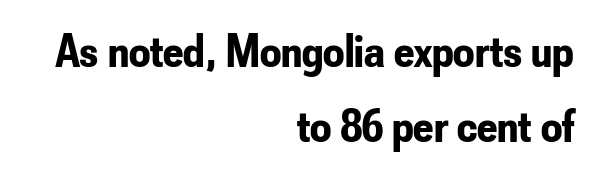
Q: Is the text bold? A: Yes.
Q: Is the text italic (slanted)? A: No, it is upright.
Q: Is the typeface a serif or a sans-serif typeface? A: Sans-serif.
Q: Is the text underlined? A: No.
Q: How is the paragraph aligned? A: Right-aligned.
Q: Is the spacing between letters normal or unusually wide? A: Normal.
Q: Is the spacing between lines tight, normal or loose? A: Normal.
Q: Width (condensed, normal, or wide)? A: Condensed.
Q: Stroke contrast? A: Low.
Q: x-height? A: Small.
Q: Monospaced? A: No.
